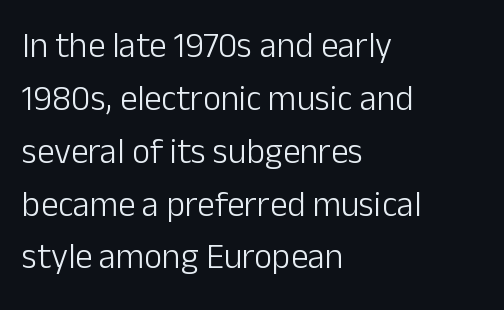
Italic: no, the glyphs are upright roman. Weight: in the light-to-regular range. Beneath every word, the page is bare. Default kerning and tracking; the words read as compact shapes. Compared with a centered layout, this one pins lines to the left instead.
